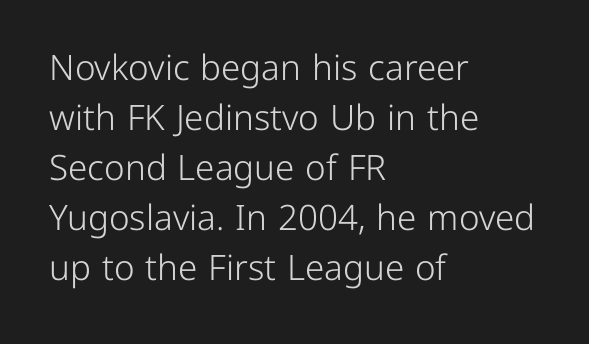
Q: Is the text bold? A: No.
Q: Is the text italic (slanted)? A: No, it is upright.
Q: Is the typeface a serif or a sans-serif typeface? A: Sans-serif.
Q: Is the text underlined? A: No.
Q: How is the paragraph aligned? A: Left-aligned.
Q: Is the spacing between letters normal or unusually wide? A: Normal.
Q: Is the spacing between lines tight, normal or loose? A: Normal.
Q: Width (condensed, normal, or wide)? A: Normal.
Q: Stroke contrast? A: Low.
Q: x-height? A: Medium.
Q: Monospaced? A: No.
